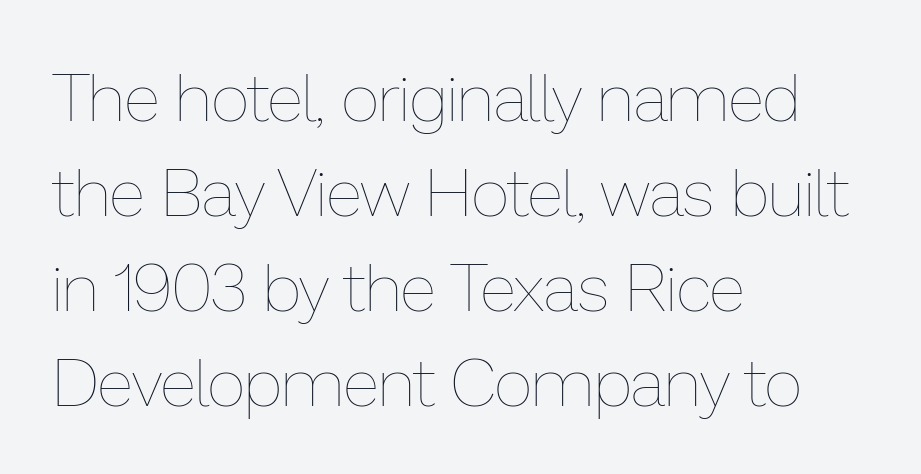
{"italic": "no", "bold": "no", "weight": "thin", "width": "normal", "stroke_contrast": "low", "x_height": "medium", "monospaced": "no", "underline": "no", "align": "left", "line_spacing": "normal", "line_spacing_ratio": 1.42, "letter_spacing": "normal", "letter_spacing_em": 0.0, "glyph_px": 67}
